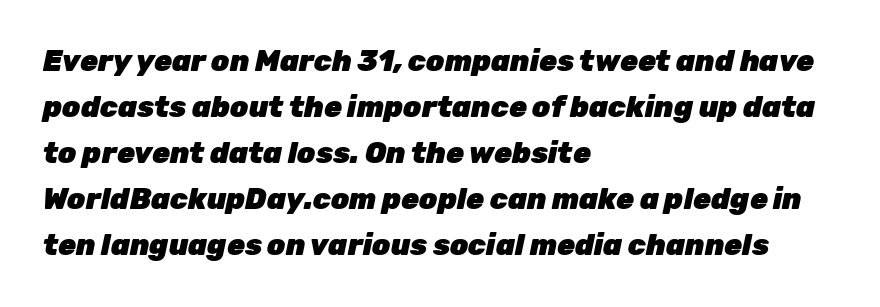
{"italic": "yes", "lean": "right", "slant_degrees": 12, "bold": "yes", "weight": "heavy", "width": "normal", "stroke_contrast": "low", "x_height": "medium", "monospaced": "no", "underline": "no", "align": "left", "line_spacing": "normal", "line_spacing_ratio": 1.59, "letter_spacing": "normal", "letter_spacing_em": 0.0, "glyph_px": 29}
